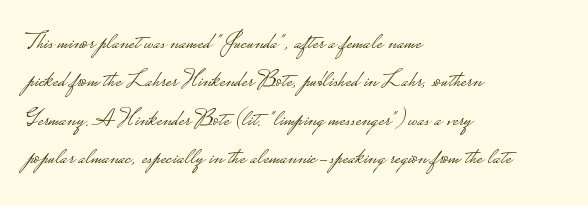
The image shows 24 px text type; set left-aligned, normal line spacing (1.6x), normal letter spacing, not underlined.
